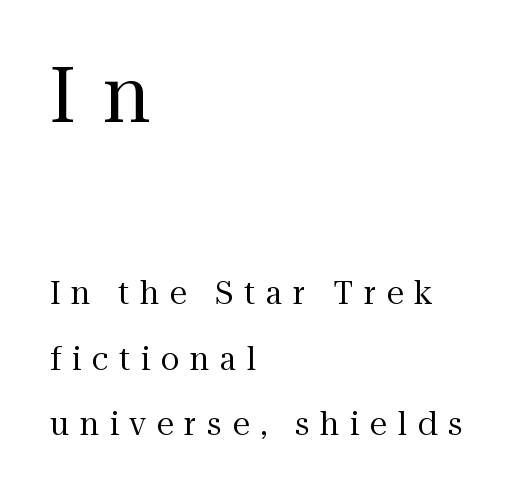
The image shows 77 px regular-weight serif type, upright; set left-aligned, loose line spacing (2.12x), unusually wide letter spacing (+0.34 em), not underlined; the first (top) block is 2.48x larger; medium stroke contrast and a medium x-height.
